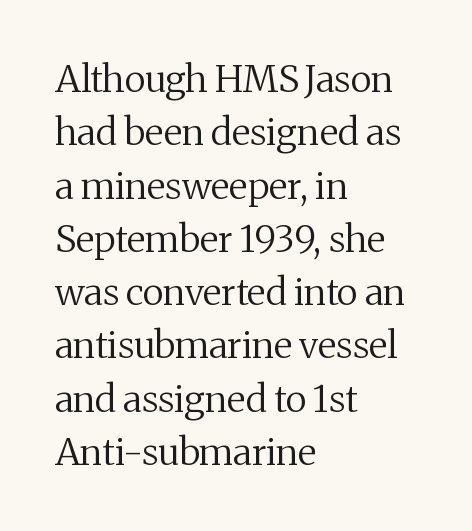
Q: Is the text bold? A: No.
Q: Is the text italic (slanted)? A: No, it is upright.
Q: Is the typeface a serif or a sans-serif typeface? A: Serif.
Q: Is the text underlined? A: No.
Q: How is the paragraph aligned? A: Left-aligned.
Q: Is the spacing between letters normal or unusually wide? A: Normal.
Q: Is the spacing between lines tight, normal or loose? A: Normal.
Q: Width (condensed, normal, or wide)? A: Normal.
Q: Stroke contrast? A: Medium.
Q: x-height? A: Medium.
Q: Monospaced? A: No.
